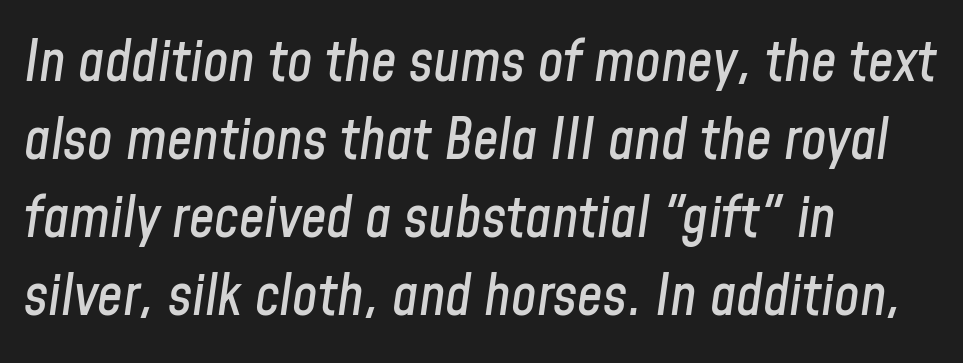
The image shows 57 px condensed type, italic (leaning right); set left-aligned, normal line spacing (1.37x), normal letter spacing, not underlined; low stroke contrast and a medium x-height.
